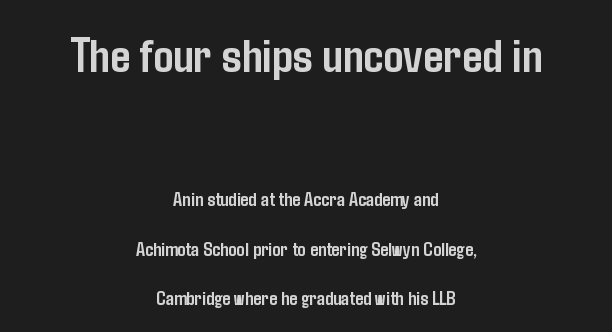
{"serif": "no", "italic": "no", "bold": "yes", "weight": "semibold", "width": "condensed", "stroke_contrast": "low", "x_height": "medium", "monospaced": "no", "underline": "no", "align": "center", "line_spacing": "loose", "line_spacing_ratio": 2.48, "letter_spacing": "normal", "letter_spacing_em": 0.0, "larger_block": "first", "size_ratio": 2.5, "glyph_px": 50}
